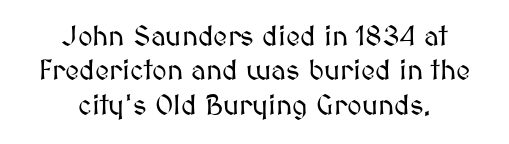
Characters remain perfectly vertical along every line. The foot of each line stays bare and open. Each letter keeps its own natural width here, so spacing adapts to shape. The line texture is even and compact thanks to regular tracking. The setting favours the middle, as headings and verse often do.
